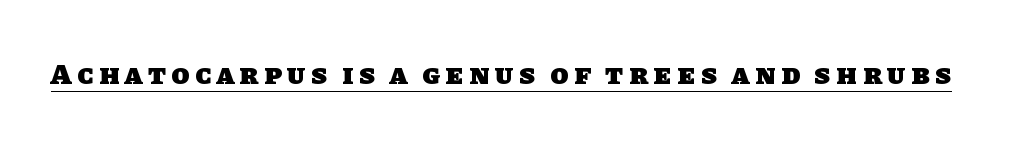
{"serif": "no", "bold": "yes", "weight": "heavy", "width": "normal", "stroke_contrast": "low", "x_height": "large", "monospaced": "no", "underline": "yes", "letter_spacing": "wide", "letter_spacing_em": 0.2, "glyph_px": 29}
